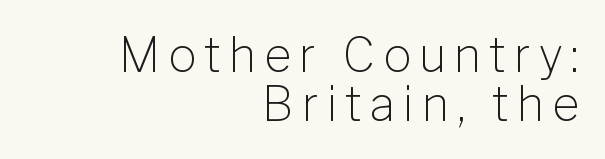
The image shows 47 px light sans-serif type, upright; set right-aligned, tight line spacing (1.04x), not underlined; low stroke contrast and a medium x-height.
